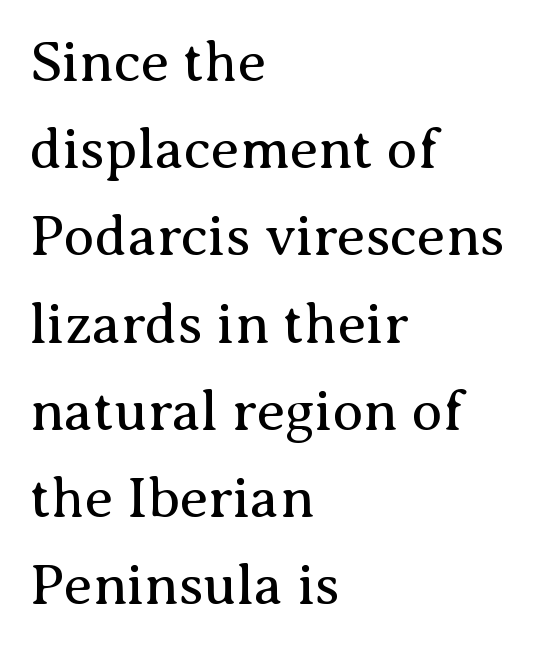
Every stem runs plumb, perpendicular to the baseline. Compared with a centered layout, this one pins lines to the left instead. The cut favours lightness, reaching ordinary text weight at its darkest. These lines are rendered in a variable-pitch font.
